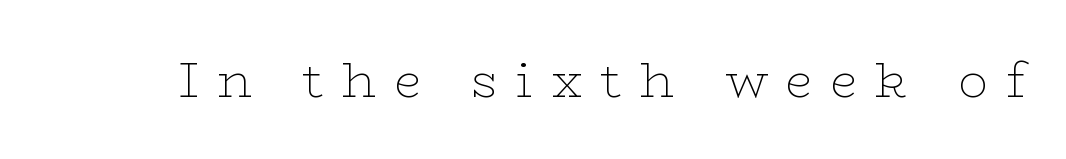
{"serif": "yes", "italic": "no", "bold": "no", "weight": "thin", "width": "wide", "stroke_contrast": "low", "x_height": "medium", "monospaced": "no", "underline": "no", "letter_spacing": "wide", "letter_spacing_em": 0.37, "glyph_px": 49}
